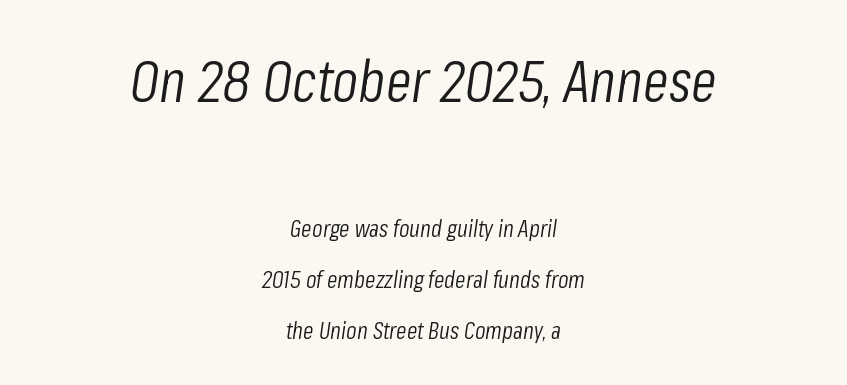
Caption: face not bold, strokes unweighted. Clear beneath every line of the passage. In terms of leading, this rendering errs on the spacious side. Leftover space on each line is divided equally before and after the words.
